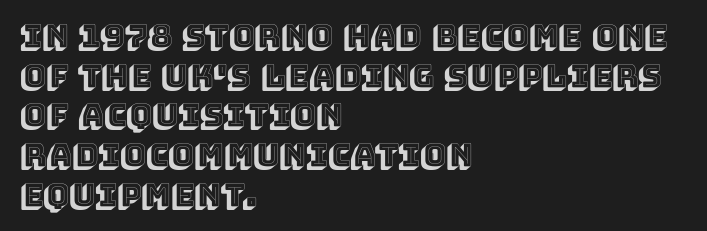
{"italic": "no", "width": "normal", "x_height": "large", "monospaced": "no", "underline": "no", "align": "left", "line_spacing": "normal", "line_spacing_ratio": 1.28, "letter_spacing": "normal", "letter_spacing_em": 0.0, "glyph_px": 31}
